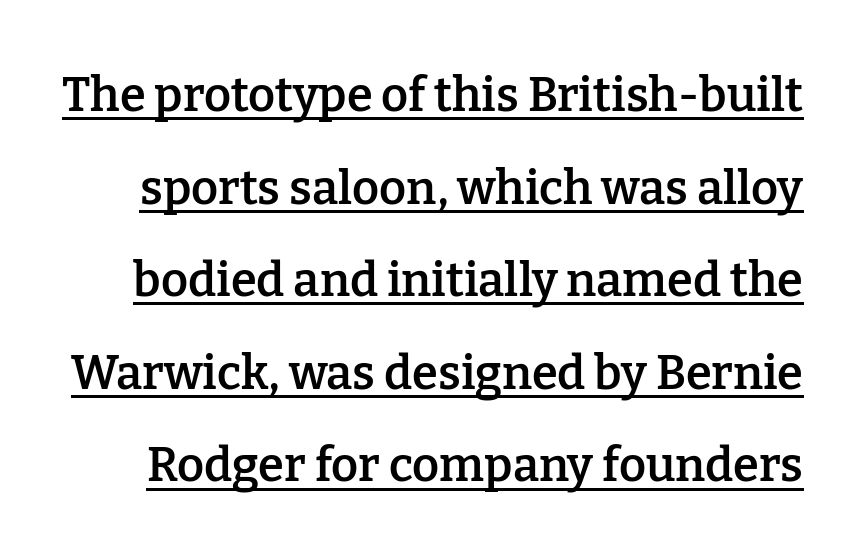
The image shows 47 px semibold serif type, upright; set loose line spacing (1.97x), normal letter spacing, underlined; low stroke contrast and a medium x-height.
